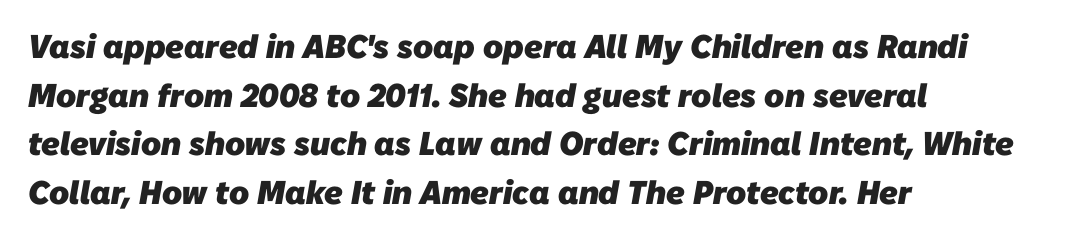
The image shows 33 px heavy sans-serif type; set left-aligned, normal line spacing (1.47x), normal letter spacing, not underlined; low stroke contrast and a medium x-height.
